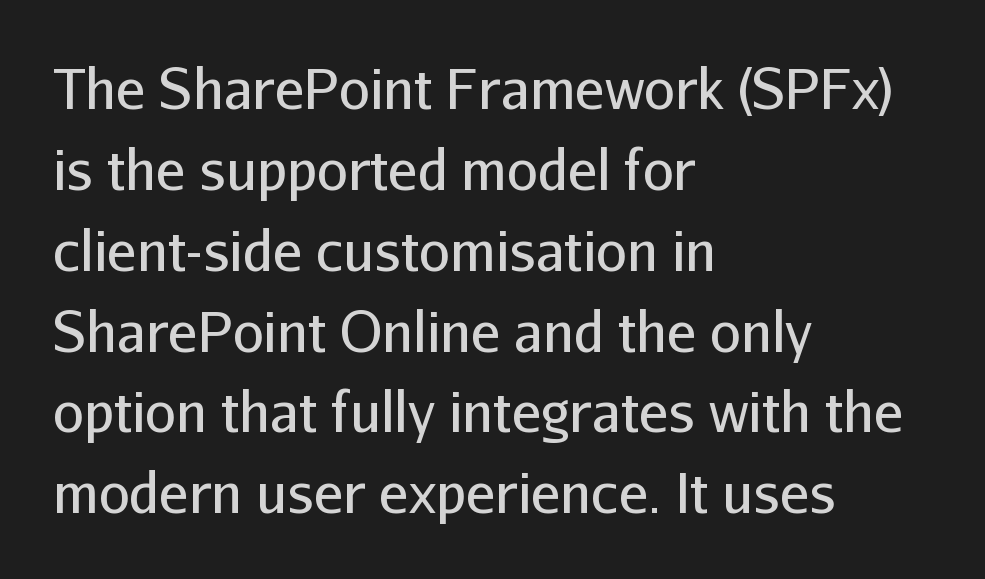
The image shows 55 px regular-weight sans-serif type, upright; set left-aligned, normal line spacing (1.47x), normal letter spacing, not underlined; low stroke contrast and a medium x-height.
